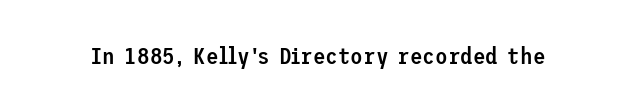
The image shows 23 px text type, upright; set normal letter spacing, not underlined.
